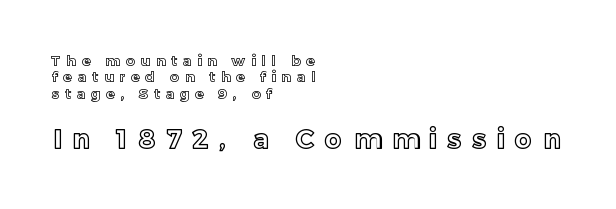
The image shows 26 px text type, upright; set left-aligned, line spacing 1.17x, unusually wide letter spacing (+0.42 em), not underlined; the second (bottom) block is 1.86x larger.
